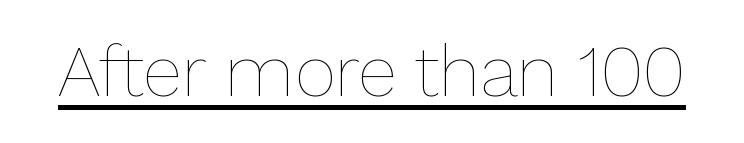
Q: Is the text bold? A: No.
Q: Is the text italic (slanted)? A: No, it is upright.
Q: Is the text underlined? A: Yes.
Q: Is the spacing between letters normal or unusually wide? A: Normal.
Q: Width (condensed, normal, or wide)? A: Normal.
Q: Stroke contrast? A: Low.
Q: x-height? A: Medium.
Q: Monospaced? A: No.
